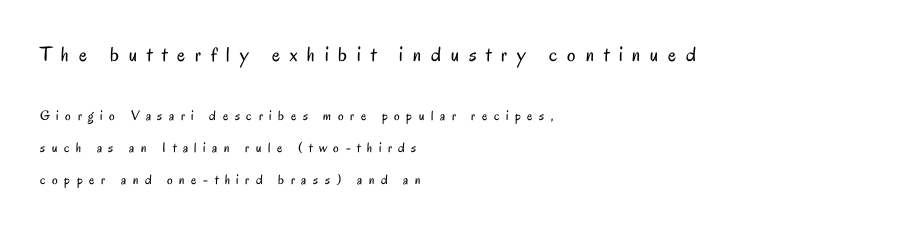
The image shows 21 px text type, upright; set left-aligned, loose line spacing (2.32x), unusually wide letter spacing (+0.47 em), not underlined; the first (top) block is 1.5x larger.
